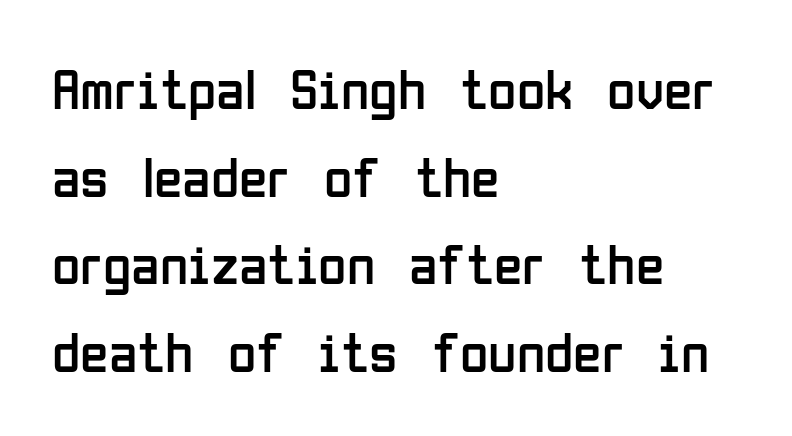
The image shows 58 px regular-weight, condensed sans-serif type, upright; set left-aligned, normal line spacing (1.51x), normal letter spacing, not underlined; low stroke contrast and a medium x-height.
